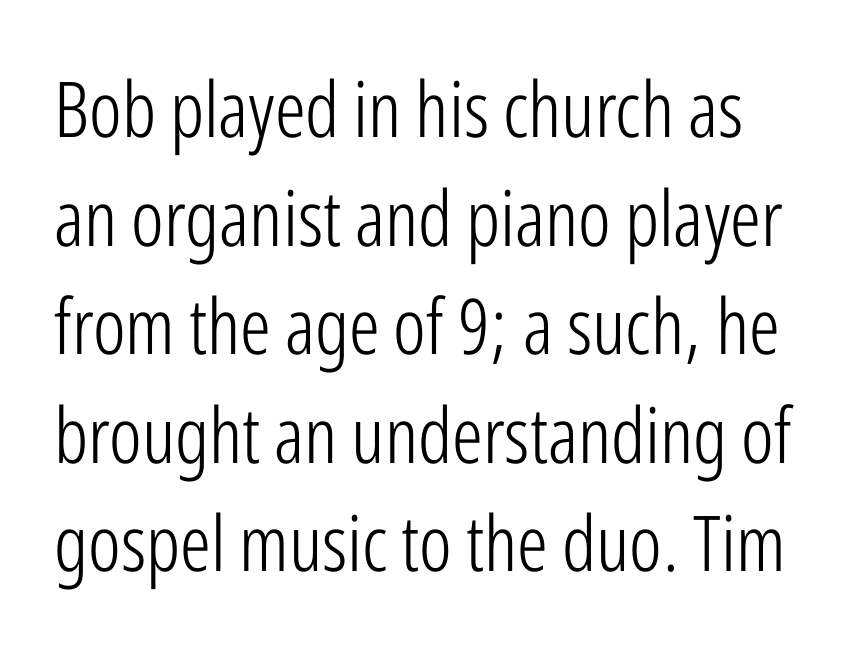
The image shows 77 px light, condensed sans-serif type, upright; set normal line spacing (1.41x), normal letter spacing, not underlined; low stroke contrast and a medium x-height.
